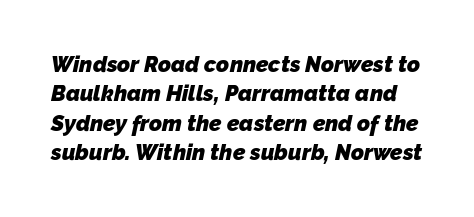
{"bold": "yes", "underline": "no", "line_spacing": "normal", "line_spacing_ratio": 1.33, "letter_spacing": "normal", "letter_spacing_em": 0.0, "glyph_px": 22}
